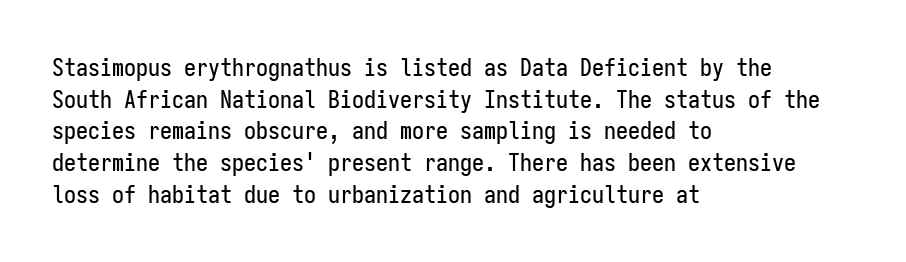
{"italic": "no", "underline": "no", "align": "left", "line_spacing": "normal", "line_spacing_ratio": 1.32, "letter_spacing": "normal", "letter_spacing_em": 0.0, "glyph_px": 24}
